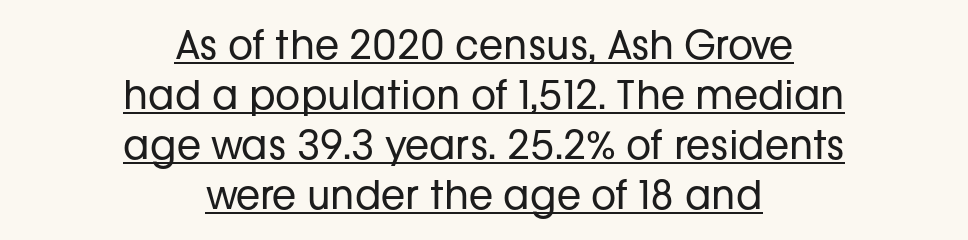
{"serif": "no", "italic": "no", "bold": "no", "weight": "regular", "width": "normal", "stroke_contrast": "low", "x_height": "medium", "monospaced": "no", "underline": "yes", "align": "center", "line_spacing": "normal", "line_spacing_ratio": 1.28, "letter_spacing": "normal", "letter_spacing_em": 0.0, "glyph_px": 39}
